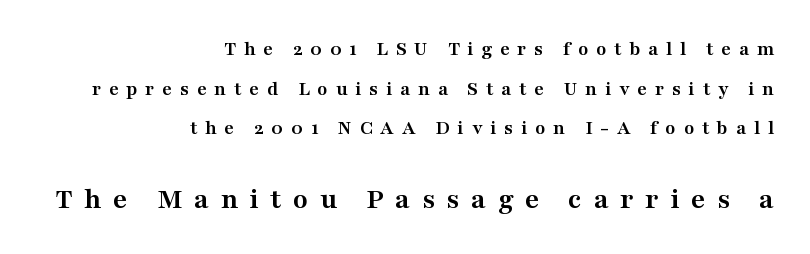
It's the straight-up-and-down kind of type. Whoever set this made the second block the dominant, larger element. Varying glyph widths throughout — classic text-font behaviour. Caption: bold face, heavy strokes. Layout note: lines flush right.
